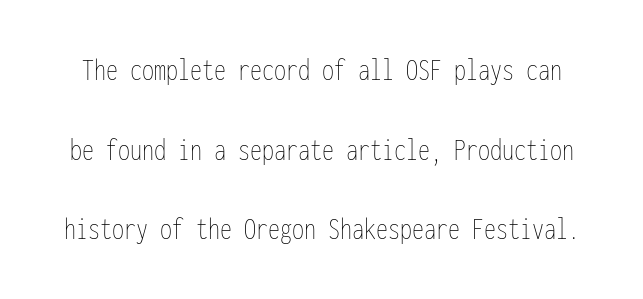
The passage shown is not bold in any degree. A bare baseline throughout the passage. What stands out about the letter spacing? Nothing — it is the standard amount. Ascenders rise straight up at ninety degrees. Line spacing here is loose.
